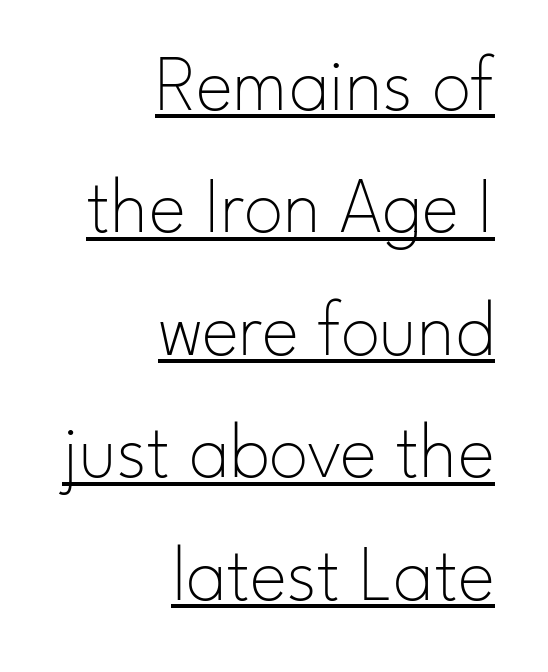
This sample carries an underscore along the baseline area. Regarding leading, the lines here are spaced in the standard way. The face looks like a standard text weight, possibly lighter. It's the straight-up-and-down kind of type. Caption: multi-line text, flush right, ragged left.
